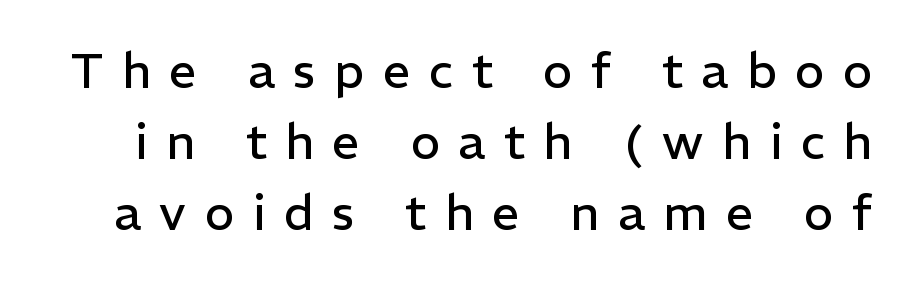
The image shows 49 px regular-weight sans-serif type, upright; set normal line spacing (1.45x), unusually wide letter spacing (+0.38 em), not underlined; low stroke contrast and a medium x-height.
